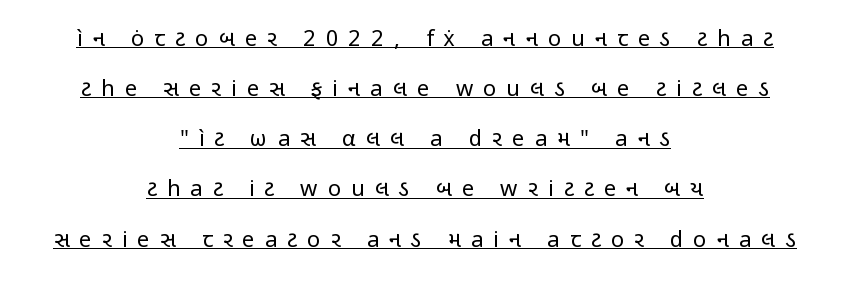
The image shows 22 px text type, upright; set centered, loose line spacing (2.28x), unusually wide letter spacing (+0.46 em), underlined.
